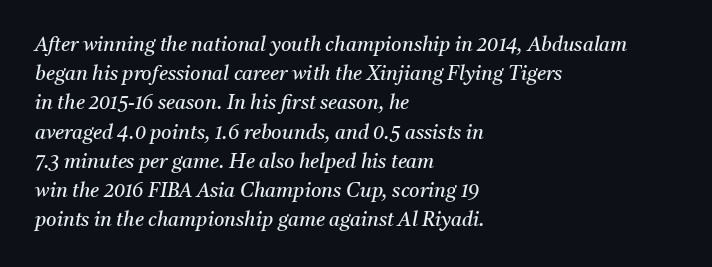
Letters have the restrained weight of plain body copy at most. Regular leading. A clean baseline with only descenders dipping below it. You could call the tracking neutral — neither tight nor loose. The text carries the slant typical of an italic or oblique font.
